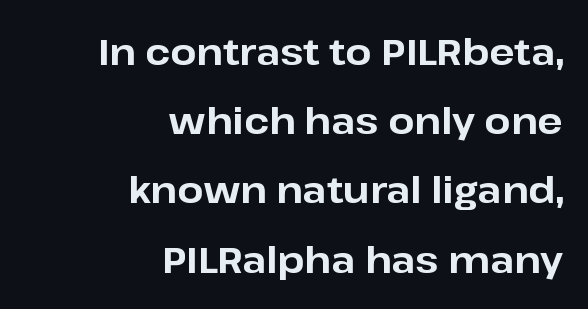
Each line ends at the same right margin while the left side varies. You can tell it's not italic because the verticals are truly vertical. Compared with an ordinary text face, these strokes are far heavier — a full bold. Glance below the letters and you will spot only blank space.
